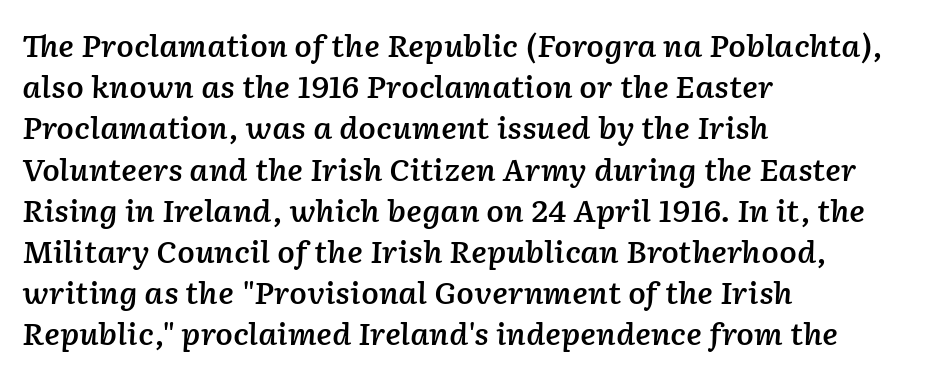
{"italic": "yes", "lean": "right", "slant_degrees": 2, "bold": "semi", "weight": "semibold", "width": "normal", "stroke_contrast": "low", "x_height": "medium", "monospaced": "no", "underline": "no", "align": "left", "line_spacing": "normal", "line_spacing_ratio": 1.42, "letter_spacing": "normal", "letter_spacing_em": 0.0, "glyph_px": 29}
